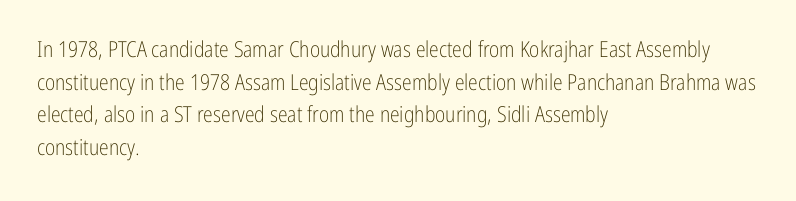
{"italic": "no", "bold": "no", "underline": "no", "align": "left", "line_spacing": "normal", "line_spacing_ratio": 1.48, "letter_spacing": "normal", "letter_spacing_em": 0.0, "glyph_px": 22}
